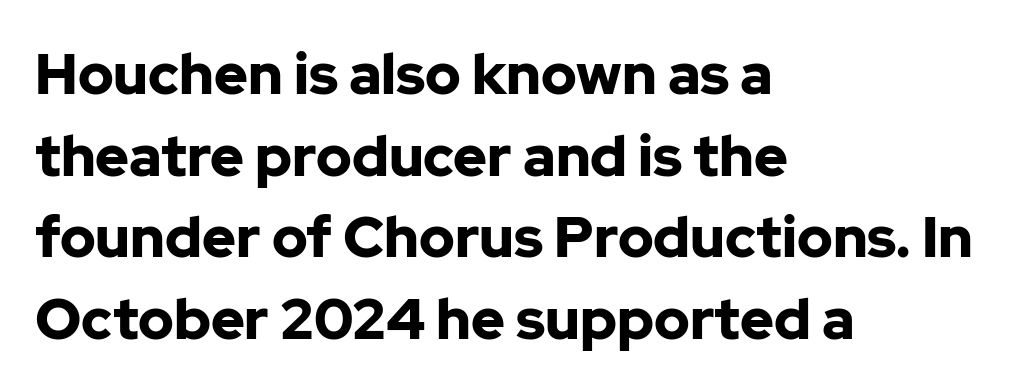
Q: Is the text bold? A: Yes.
Q: Is the text italic (slanted)? A: No, it is upright.
Q: Is the typeface a serif or a sans-serif typeface? A: Sans-serif.
Q: Is the text underlined? A: No.
Q: How is the paragraph aligned? A: Left-aligned.
Q: Is the spacing between letters normal or unusually wide? A: Normal.
Q: Is the spacing between lines tight, normal or loose? A: Normal.
Q: Width (condensed, normal, or wide)? A: Normal.
Q: Stroke contrast? A: Low.
Q: x-height? A: Medium.
Q: Monospaced? A: No.
